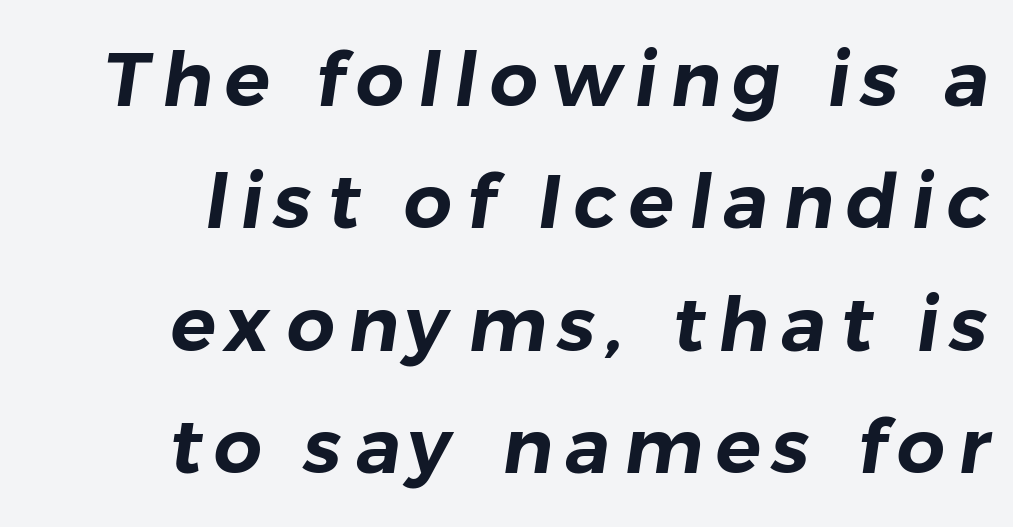
{"serif": "no", "width": "normal", "stroke_contrast": "low", "x_height": "medium", "monospaced": "no", "underline": "no", "line_spacing": "normal", "line_spacing_ratio": 1.61, "glyph_px": 76}
